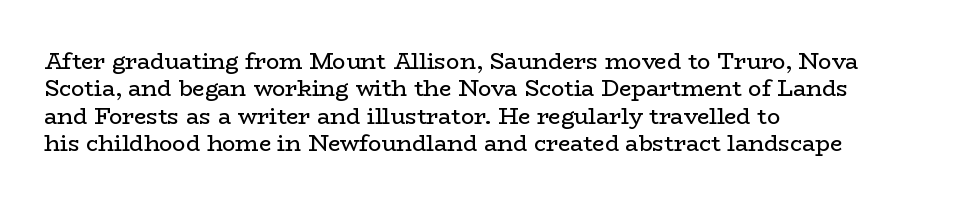
The image shows 22 px text type, upright; set left-aligned, normal line spacing (1.25x), normal letter spacing, not underlined.
